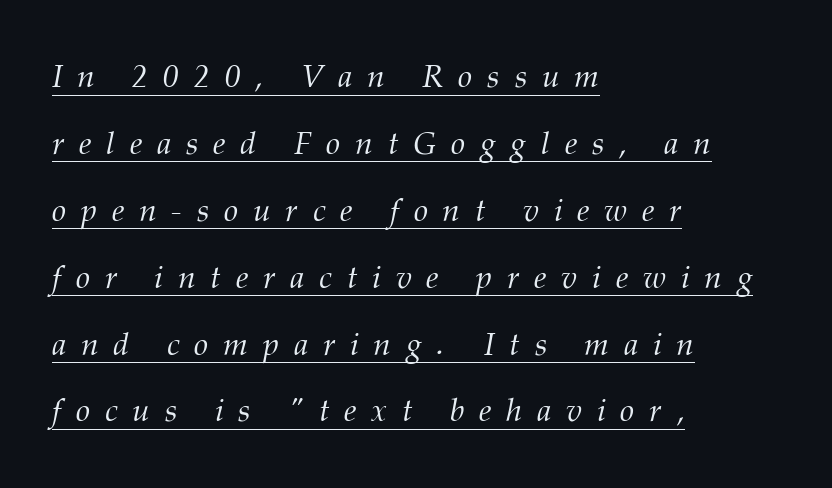
The image shows 32 px light serif type, italic (leaning right); set left-aligned, loose line spacing (2.09x), unusually wide letter spacing (+0.46 em), underlined; medium stroke contrast and a medium x-height.
